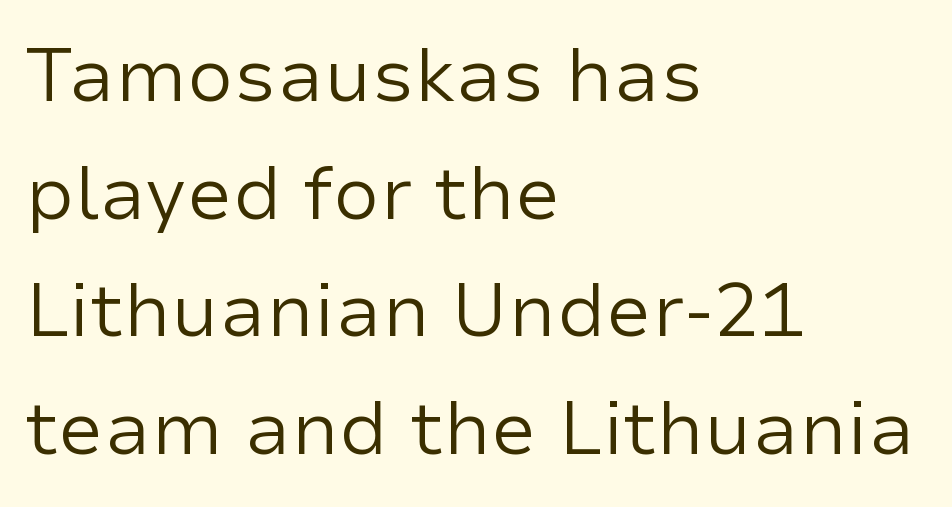
Tall strokes in this sample are plumb rather than angled. A bare baseline throughout the passage. The font family rendered here belongs to the sans-serif group. Students, note that the glyphs here touch the page at normal intervals.
